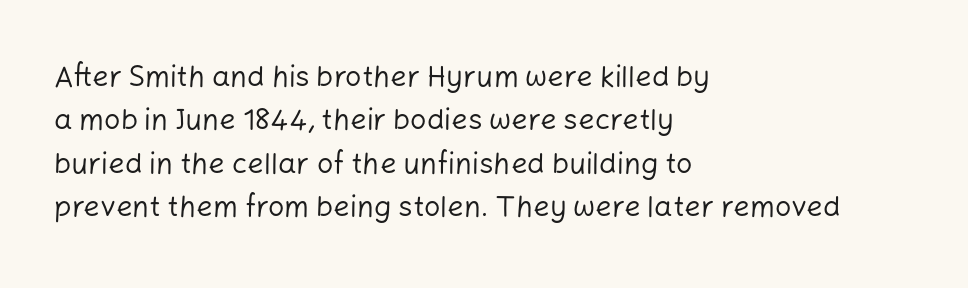
The image shows 29 px regular-weight sans-serif type, upright; set left-aligned, normal line spacing (1.5x), normal letter spacing, not underlined; low stroke contrast and a medium x-height.
